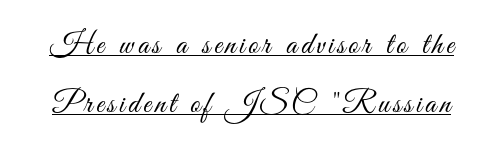
Q: Is the text bold? A: No.
Q: Is the text italic (slanted)? A: Yes.
Q: Is the typeface a serif or a sans-serif typeface? A: Sans-serif.
Q: Is the text underlined? A: Yes.
Q: Width (condensed, normal, or wide)? A: Condensed.
Q: Stroke contrast? A: Medium.
Q: x-height? A: Small.
Q: Monospaced? A: No.
